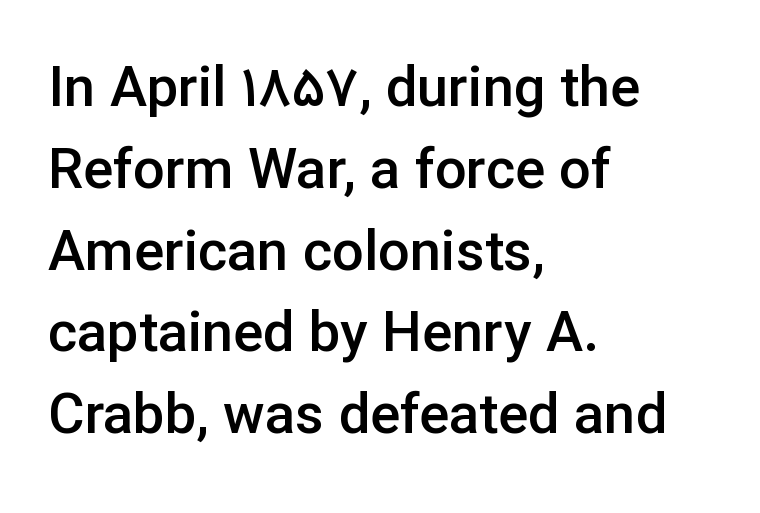
The image shows 56 px semibold sans-serif type, upright; set left-aligned, normal line spacing (1.46x), normal letter spacing, not underlined; low stroke contrast and a medium x-height.
